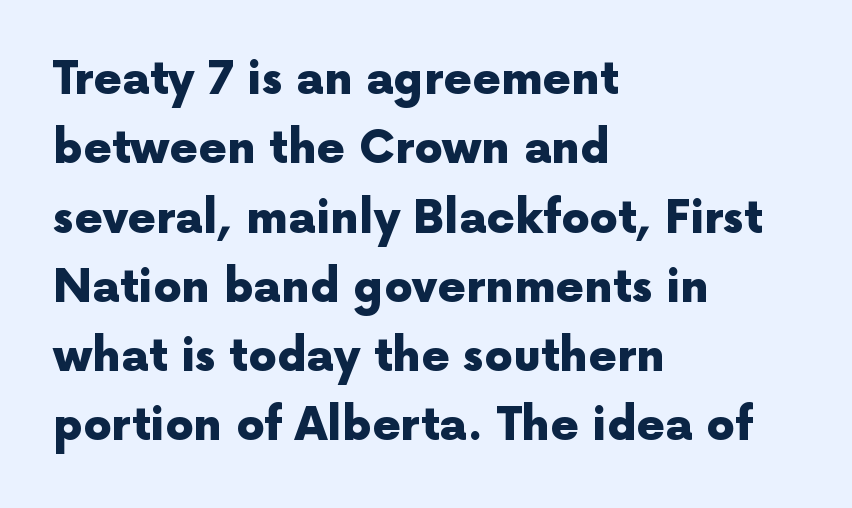
The image shows 45 px heavy sans-serif type, upright; set left-aligned, normal line spacing (1.54x), normal letter spacing, not underlined; a medium x-height.
